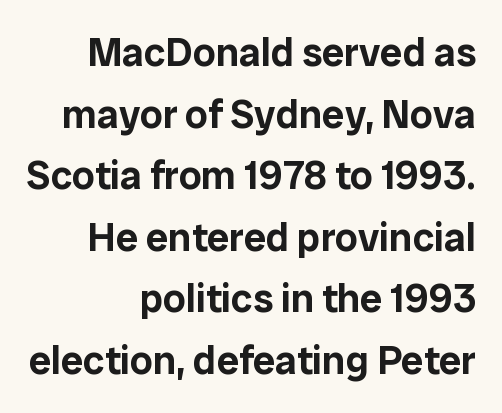
Q: Is the text italic (slanted)? A: No, it is upright.
Q: Is the typeface a serif or a sans-serif typeface? A: Sans-serif.
Q: Is the text underlined? A: No.
Q: How is the paragraph aligned? A: Right-aligned.
Q: Is the spacing between letters normal or unusually wide? A: Normal.
Q: Is the spacing between lines tight, normal or loose? A: Normal.
Q: Width (condensed, normal, or wide)? A: Normal.
Q: Stroke contrast? A: Low.
Q: x-height? A: Medium.
Q: Monospaced? A: No.
